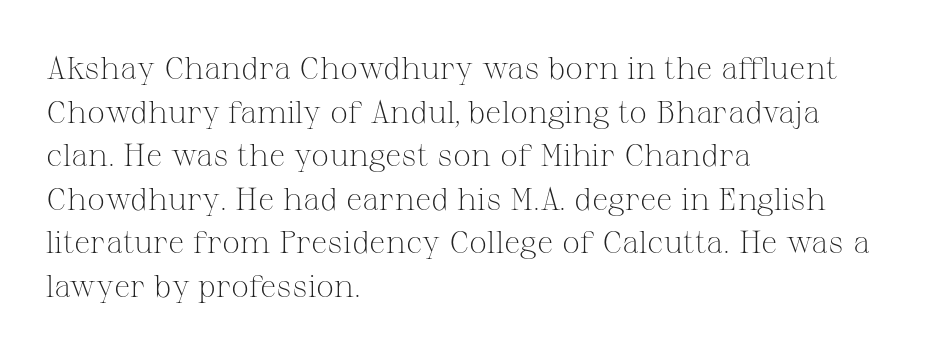
Q: Is the text bold? A: No.
Q: Is the text italic (slanted)? A: No, it is upright.
Q: Is the typeface a serif or a sans-serif typeface? A: Serif.
Q: Is the text underlined? A: No.
Q: How is the paragraph aligned? A: Left-aligned.
Q: Is the spacing between letters normal or unusually wide? A: Normal.
Q: Is the spacing between lines tight, normal or loose? A: Normal.
Q: Width (condensed, normal, or wide)? A: Normal.
Q: Stroke contrast? A: Medium.
Q: x-height? A: Medium.
Q: Monospaced? A: No.
